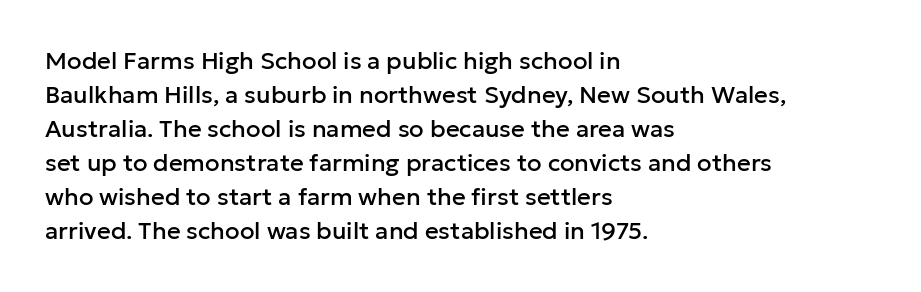
{"italic": "no", "underline": "no", "align": "left", "line_spacing": "normal", "line_spacing_ratio": 1.42, "letter_spacing": "normal", "letter_spacing_em": 0.0, "glyph_px": 24}
